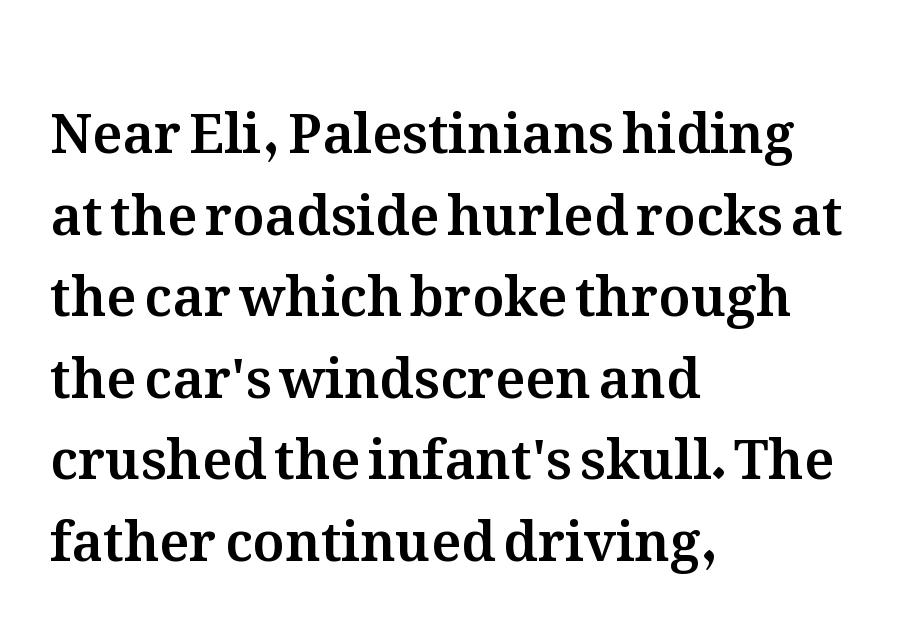
The image shows 54 px text type, upright; set left-aligned, normal line spacing (1.51x), normal letter spacing, not underlined; medium stroke contrast and a medium x-height.
